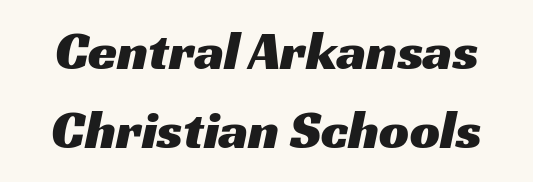
Q: Is the typeface a serif or a sans-serif typeface? A: Sans-serif.
Q: Is the text underlined? A: No.
Q: Is the spacing between letters normal or unusually wide? A: Normal.
Q: Is the spacing between lines tight, normal or loose? A: Normal.
Q: Width (condensed, normal, or wide)? A: Wide.
Q: Stroke contrast? A: Medium.
Q: x-height? A: Medium.
Q: Monospaced? A: No.
